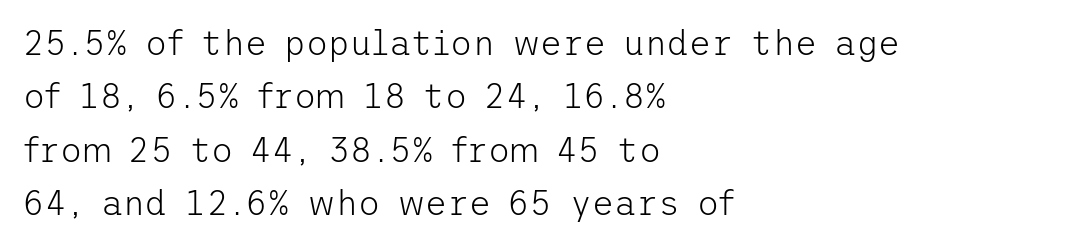
The image shows 34 px light sans-serif type, upright; set left-aligned, normal line spacing (1.57x), normal letter spacing, not underlined; low stroke contrast and a medium x-height.
